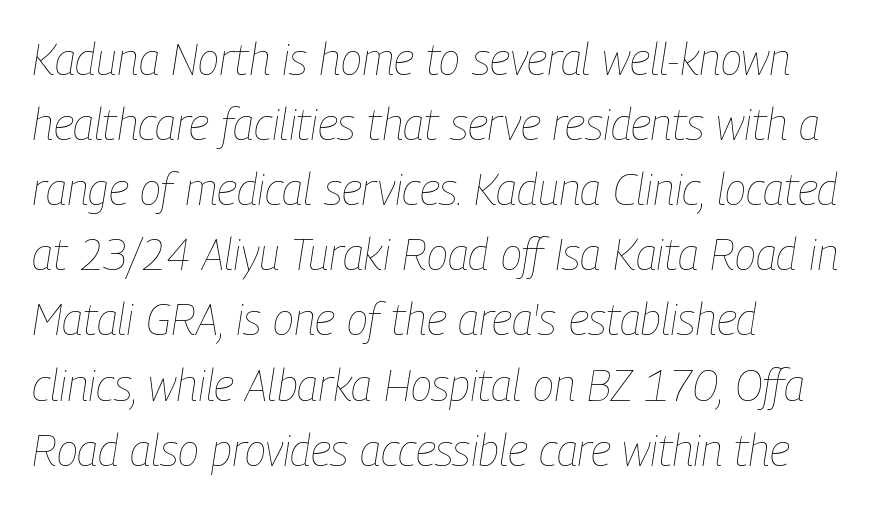
The weight would be labelled regular, book, light, or lighter still. Quick note: interline space is typical. Spacing verdict: proportional, widths tailored to each character. Here the glyphs are tracked normally, forming tight word shapes.
